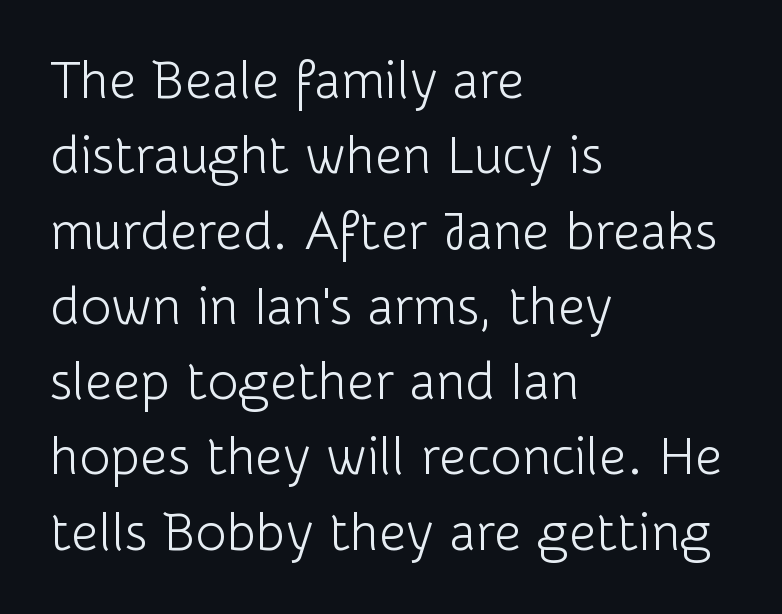
These lines are rendered in a variable-pitch font. Horizontally, the lines are justified to the leading edge only. The typeface chosen for these lines omits serifs. Lines of text with bare space underneath. Think standard paragraph weight, or any step lighter than that.
